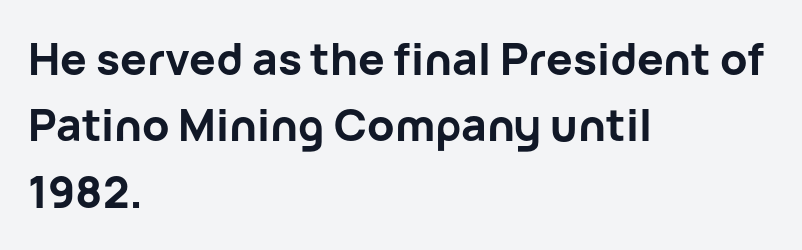
{"serif": "no", "italic": "no", "bold": "yes", "weight": "bold", "width": "normal", "stroke_contrast": "low", "x_height": "medium", "monospaced": "no", "underline": "no", "align": "left", "line_spacing": "normal", "line_spacing_ratio": 1.51, "letter_spacing": "normal", "letter_spacing_em": 0.0, "glyph_px": 44}
